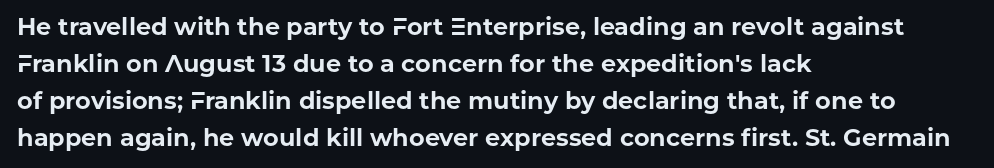
{"italic": "no", "bold": "yes", "underline": "no", "align": "left", "line_spacing": "normal", "line_spacing_ratio": 1.54, "letter_spacing": "normal", "letter_spacing_em": 0.0, "glyph_px": 24}
